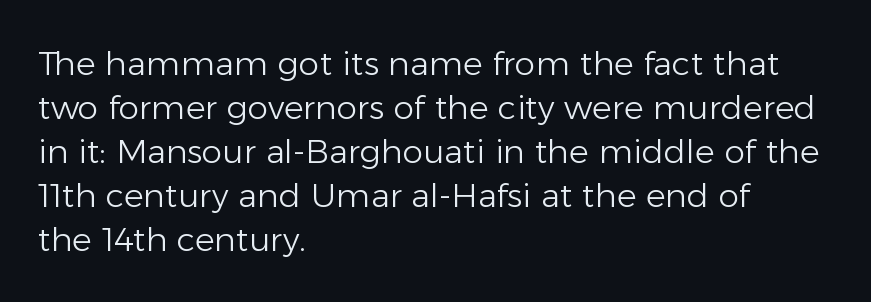
The image shows 33 px light sans-serif type, upright; set left-aligned, normal line spacing (1.33x), normal letter spacing, not underlined; low stroke contrast and a medium x-height.
